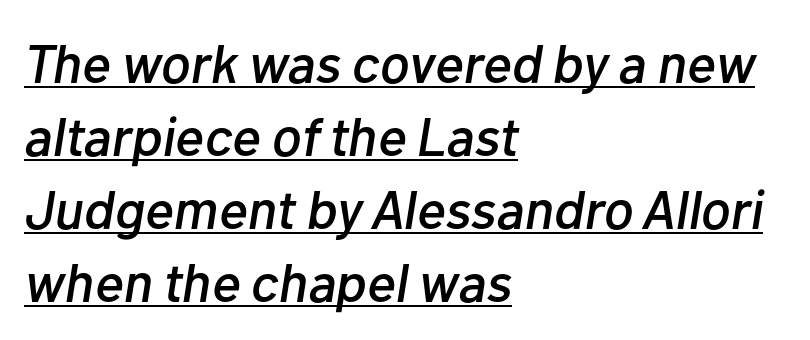
The image shows 55 px text type, italic (leaning right); set left-aligned, normal line spacing (1.33x), normal letter spacing, underlined; low stroke contrast and a medium x-height.
